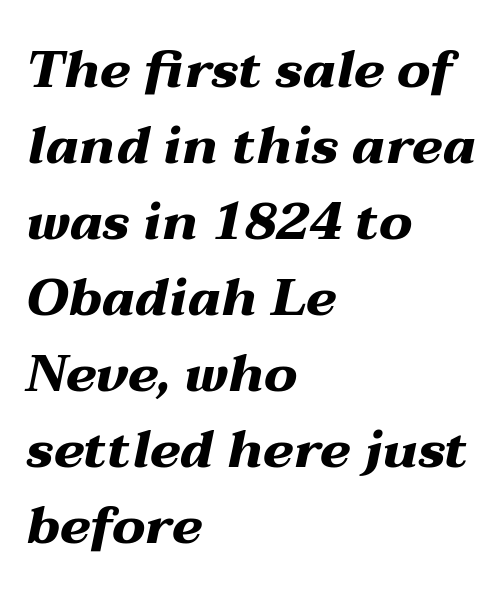
The image shows 52 px heavy, wide type, italic (leaning right); set left-aligned, normal line spacing (1.46x), normal letter spacing, not underlined; medium stroke contrast and a medium x-height.
